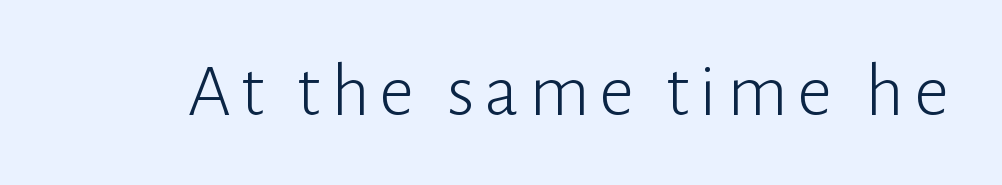
The face used here is proportionally spaced, like ordinary book or web type. Stroke terminals: plain, sans-serif. A roman cut, with each character standing at attention. Heft: none added — not bold.
